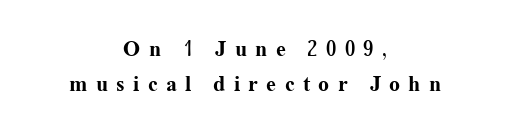
The image shows 22 px bold type, upright; set centered, normal line spacing (1.59x), unusually wide letter spacing (+0.38 em), not underlined.
